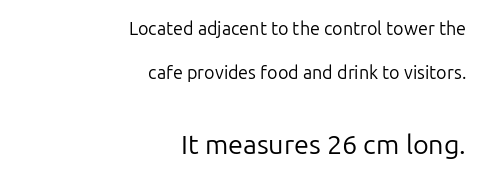
Q: Is the text bold? A: No.
Q: Is the text italic (slanted)? A: No, it is upright.
Q: Is the text underlined? A: No.
Q: How is the paragraph aligned? A: Right-aligned.
Q: Is the spacing between letters normal or unusually wide? A: Normal.
Q: Is the spacing between lines tight, normal or loose? A: Loose.
Q: Which block of text is set in a larger size, the first (top) or the second (bottom)? A: The second (bottom) one.
